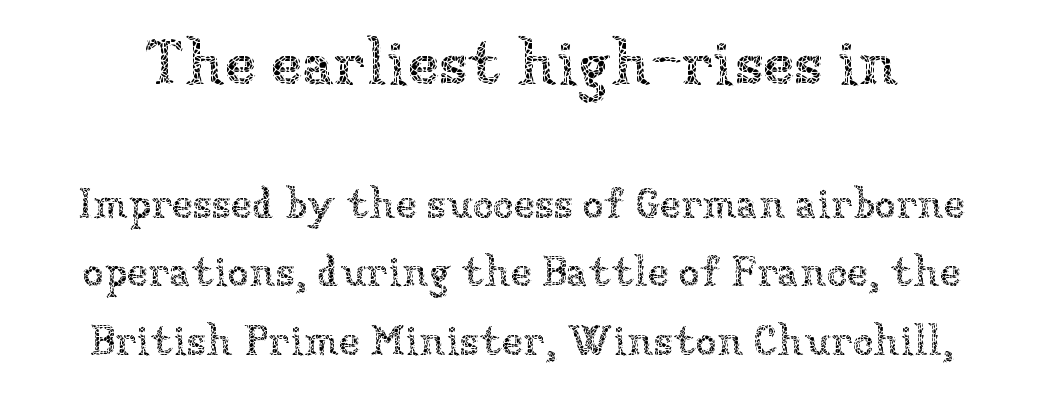
The image shows 64 px thin type, upright; set normal line spacing (1.59x), normal letter spacing, not underlined; the first (top) block is 1.49x larger; low stroke contrast and a medium x-height.
